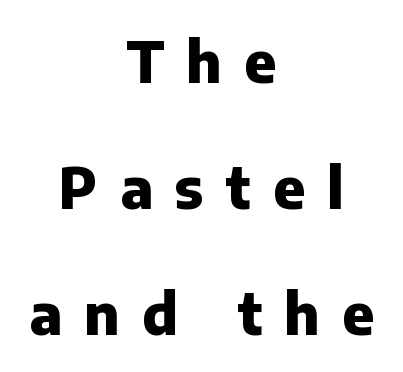
Casual observation: everything's sitting right in the middle. The line-height multiplier appears high, well above default. Tracking value appears strongly positive — letters spread wide. The glyphs have the mass of a bold cut.
